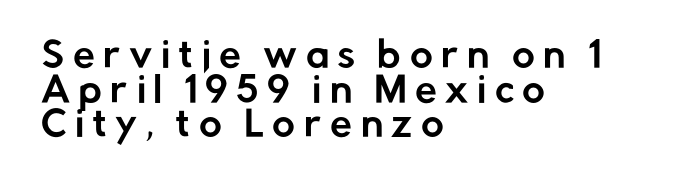
Q: Is the text italic (slanted)? A: No, it is upright.
Q: Is the typeface a serif or a sans-serif typeface? A: Sans-serif.
Q: Is the text underlined? A: No.
Q: How is the paragraph aligned? A: Left-aligned.
Q: Is the spacing between letters normal or unusually wide? A: Unusually wide.
Q: Is the spacing between lines tight, normal or loose? A: Tight.
Q: Width (condensed, normal, or wide)? A: Normal.
Q: Stroke contrast? A: Low.
Q: x-height? A: Medium.
Q: Monospaced? A: No.
